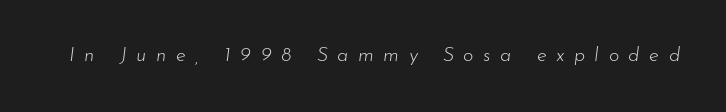
{"italic": "yes", "lean": "right", "slant_degrees": 7, "bold": "no", "underline": "no", "letter_spacing": "wide", "letter_spacing_em": 0.48, "glyph_px": 20}
